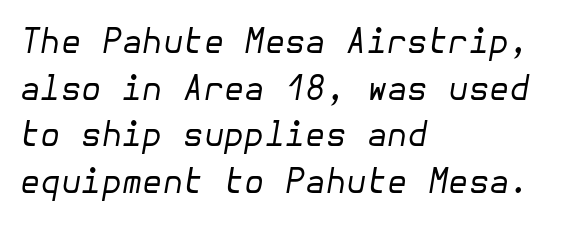
{"italic": "yes", "lean": "right", "slant_degrees": 10, "bold": "no", "weight": "regular", "width": "normal", "stroke_contrast": "low", "x_height": "medium", "underline": "no", "align": "left", "line_spacing": "normal", "line_spacing_ratio": 1.41, "letter_spacing": "normal", "letter_spacing_em": 0.0, "glyph_px": 33}
